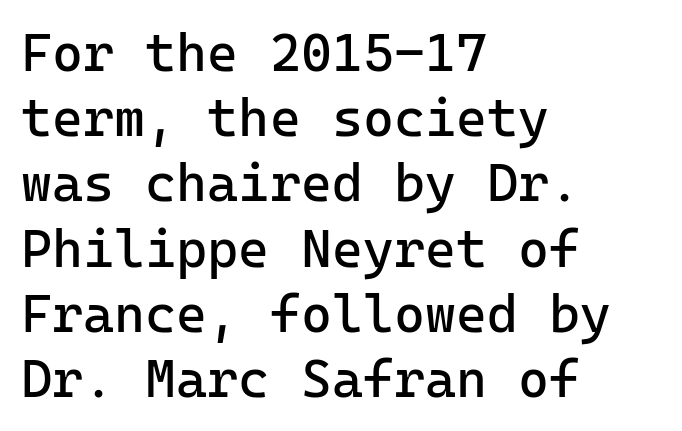
{"serif": "no", "italic": "no", "bold": "no", "weight": "regular", "width": "normal", "stroke_contrast": "low", "x_height": "medium", "monospaced": "yes", "underline": "no", "align": "left", "line_spacing_ratio": 1.23, "letter_spacing": "normal", "letter_spacing_em": 0.0, "glyph_px": 53}
